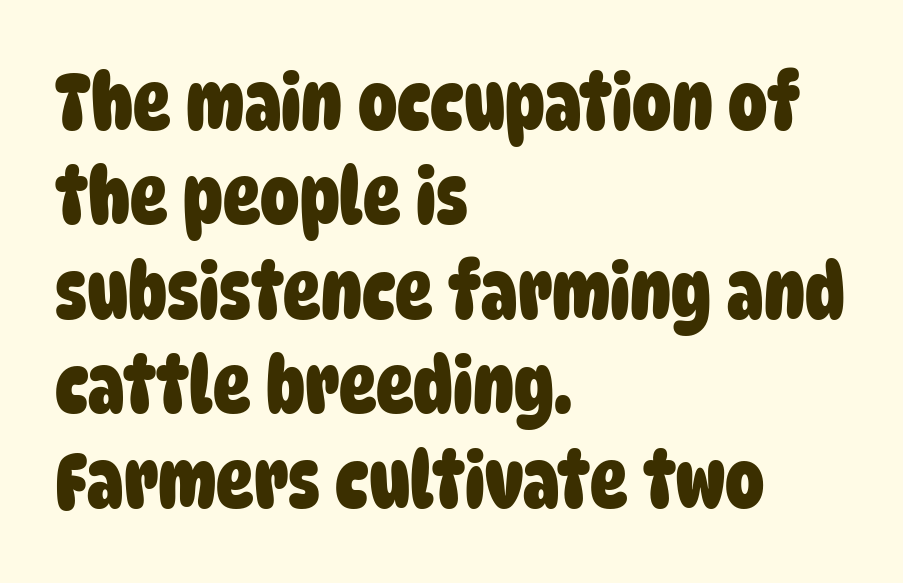
{"serif": "no", "bold": "yes", "weight": "heavy", "width": "condensed", "stroke_contrast": "low", "x_height": "large", "monospaced": "no", "underline": "no", "align": "left", "line_spacing_ratio": 1.21, "letter_spacing": "normal", "letter_spacing_em": 0.0, "glyph_px": 78}
